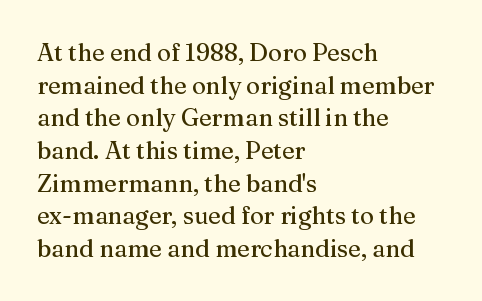
Q: Is the text italic (slanted)? A: No, it is upright.
Q: Is the text underlined? A: No.
Q: How is the paragraph aligned? A: Left-aligned.
Q: Is the spacing between letters normal or unusually wide? A: Normal.
Q: Is the spacing between lines tight, normal or loose? A: Normal.
